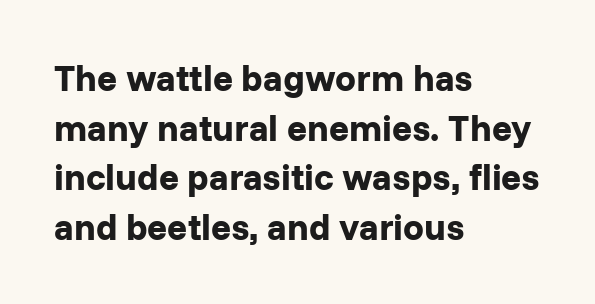
{"serif": "no", "italic": "no", "bold": "yes", "weight": "bold", "width": "normal", "stroke_contrast": "low", "x_height": "medium", "monospaced": "no", "underline": "no", "align": "left", "line_spacing": "normal", "line_spacing_ratio": 1.34, "letter_spacing": "normal", "letter_spacing_em": 0.0, "glyph_px": 37}
